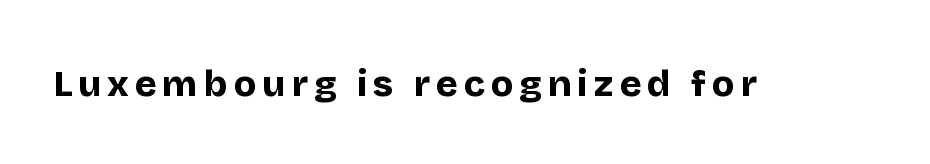
The image shows 37 px bold sans-serif type, upright; set not underlined; low stroke contrast and a large x-height.
